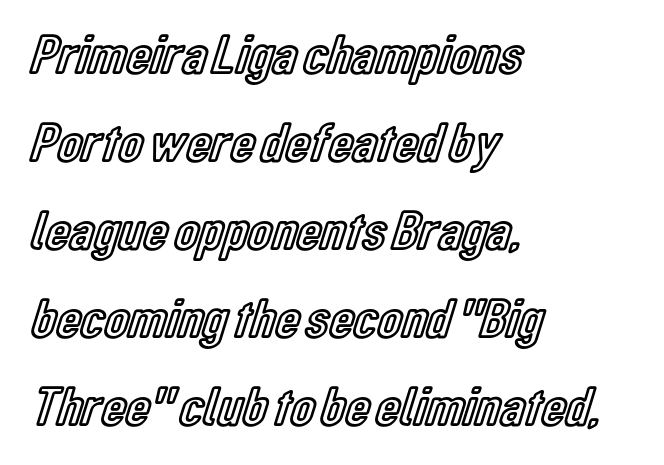
{"width": "condensed", "x_height": "medium", "monospaced": "no", "underline": "no", "align": "left", "line_spacing": "normal", "line_spacing_ratio": 1.57, "letter_spacing": "normal", "letter_spacing_em": 0.0, "glyph_px": 56}
